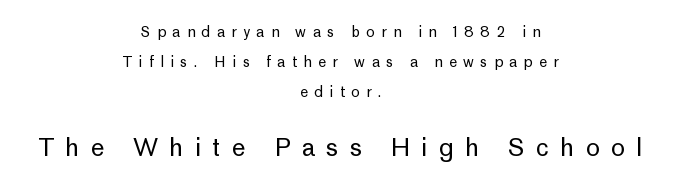
A bare baseline throughout the passage. Compared with typical body copy, the letter spacing here is much looser. Each stroke keeps to a modest, everyday thickness or less. Italic? Not at all — the glyphs are vertical. Caption: upper text group reduced, lower text group enlarged. The passage is arranged like a title page — every line centered.
